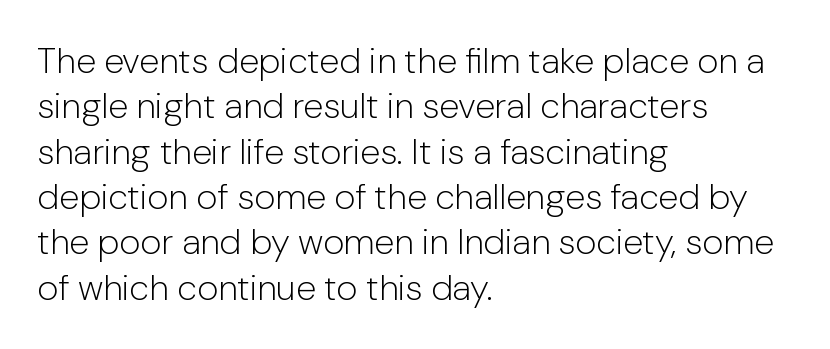
{"serif": "no", "italic": "no", "bold": "no", "weight": "light", "width": "normal", "stroke_contrast": "low", "x_height": "medium", "monospaced": "no", "underline": "no", "align": "left", "line_spacing": "normal", "line_spacing_ratio": 1.26, "letter_spacing": "normal", "letter_spacing_em": 0.0, "glyph_px": 36}
